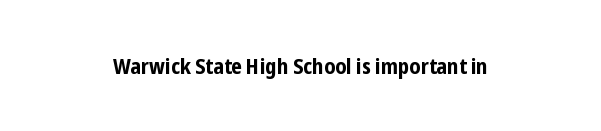
Q: Is the text bold? A: Yes.
Q: Is the text italic (slanted)? A: No, it is upright.
Q: Is the text underlined? A: No.
Q: How is the paragraph aligned? A: Centered.
Q: Is the spacing between letters normal or unusually wide? A: Normal.
